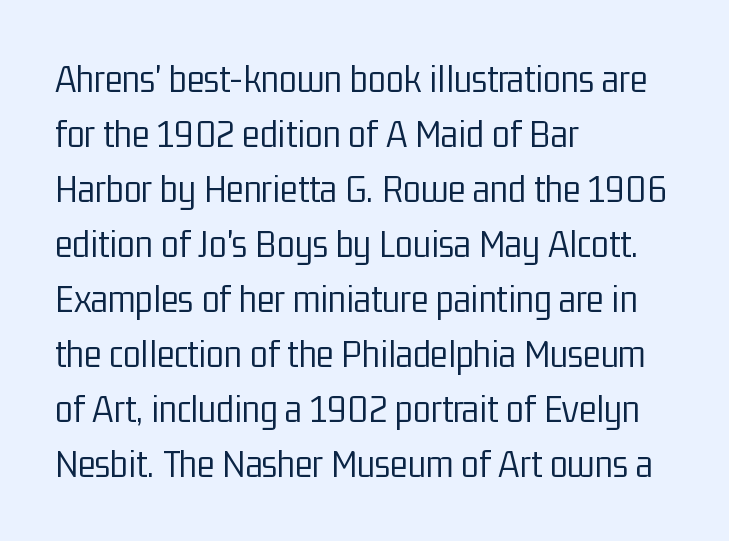
{"serif": "no", "italic": "no", "bold": "no", "weight": "light", "width": "condensed", "stroke_contrast": "low", "x_height": "medium", "monospaced": "no", "underline": "no", "align": "left", "line_spacing": "normal", "line_spacing_ratio": 1.34, "letter_spacing": "normal", "letter_spacing_em": 0.0, "glyph_px": 41}
